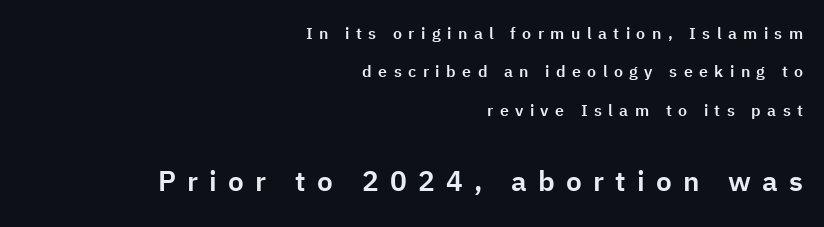
{"serif": "no", "italic": "no", "width": "normal", "stroke_contrast": "low", "x_height": "medium", "monospaced": "no", "underline": "no", "align": "right", "line_spacing": "loose", "line_spacing_ratio": 2.4, "letter_spacing": "wide", "letter_spacing_em": 0.4, "larger_block": "second", "size_ratio": 1.75, "glyph_px": 28}
